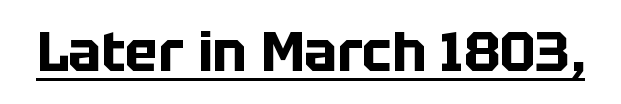
Quick note: underline on. Varying glyph widths throughout — classic text-font behaviour. Each letter's strokes conclude bluntly, with no projecting serifs. Observe the ordinary spacing: letters are neighbours, not strangers.
